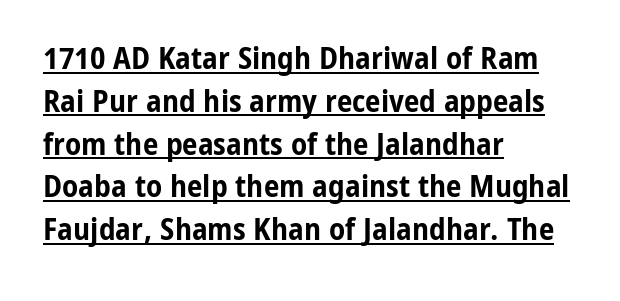
Q: Is the text bold? A: Yes.
Q: Is the text italic (slanted)? A: No, it is upright.
Q: Is the typeface a serif or a sans-serif typeface? A: Sans-serif.
Q: Is the text underlined? A: Yes.
Q: How is the paragraph aligned? A: Left-aligned.
Q: Is the spacing between letters normal or unusually wide? A: Normal.
Q: Is the spacing between lines tight, normal or loose? A: Normal.
Q: Width (condensed, normal, or wide)? A: Condensed.
Q: Stroke contrast? A: Low.
Q: x-height? A: Medium.
Q: Monospaced? A: No.
